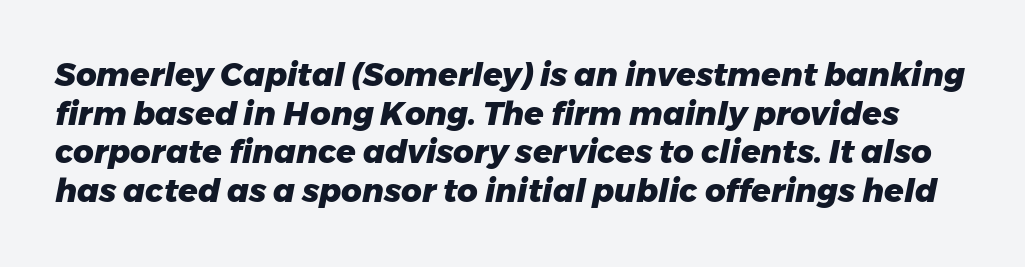
{"italic": "yes", "lean": "right", "slant_degrees": 11, "bold": "yes", "weight": "heavy", "width": "normal", "stroke_contrast": "low", "x_height": "medium", "monospaced": "no", "underline": "no", "line_spacing_ratio": 1.21, "letter_spacing": "normal", "letter_spacing_em": 0.0, "glyph_px": 32}
